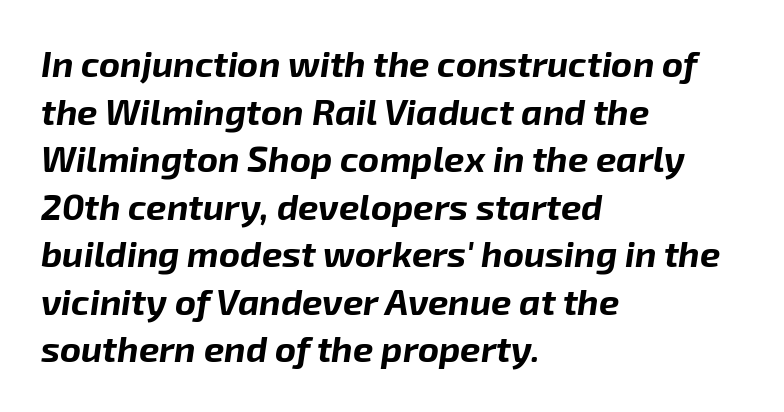
The image shows 36 px bold type, italic (leaning right); set left-aligned, normal line spacing (1.32x), normal letter spacing, not underlined; low stroke contrast and a medium x-height.
